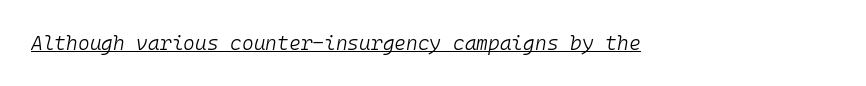
The image shows 20 px text type, italic (leaning right); set normal letter spacing, underlined.
